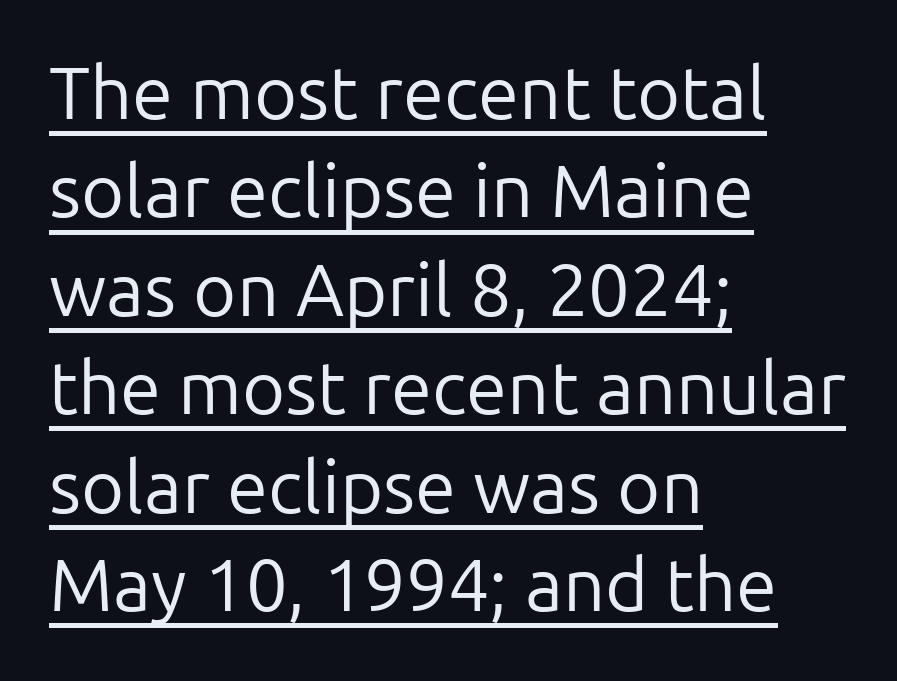
Is there much room between lines? A standard amount, neither cramped nor airy. No extra tracking has been applied to these lines. You could not count columns in this text — the font is proportionally spaced. Upright lettering throughout. Letters have the restrained weight of plain body copy at most. Check the space under the baseline: a stroke is drawn there.
